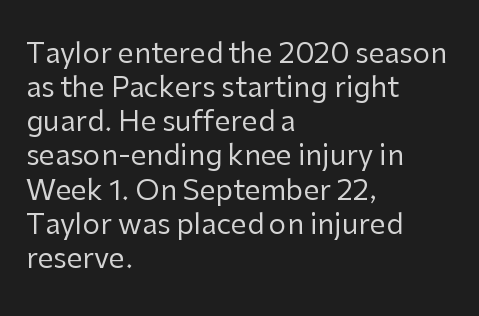
Q: Is the text bold? A: No.
Q: Is the text italic (slanted)? A: No, it is upright.
Q: Is the typeface a serif or a sans-serif typeface? A: Sans-serif.
Q: Is the text underlined? A: No.
Q: How is the paragraph aligned? A: Left-aligned.
Q: Is the spacing between letters normal or unusually wide? A: Normal.
Q: Width (condensed, normal, or wide)? A: Normal.
Q: Stroke contrast? A: Low.
Q: x-height? A: Medium.
Q: Monospaced? A: No.
